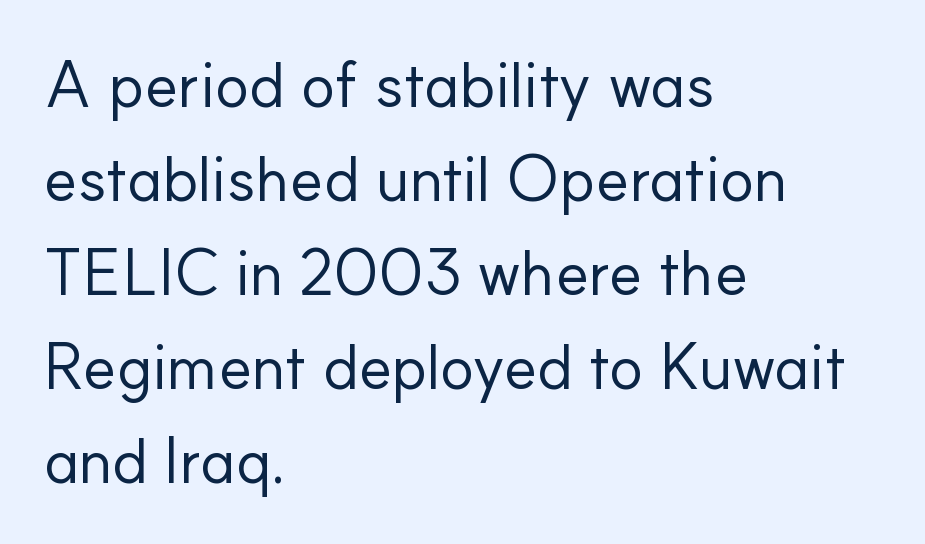
Compared with a typical body face, this is equally light or lighter still. Varying glyph widths throughout — classic text-font behaviour. The ragged edge is on the right, which tells us the setting is flush left. Letter spacing: default.
